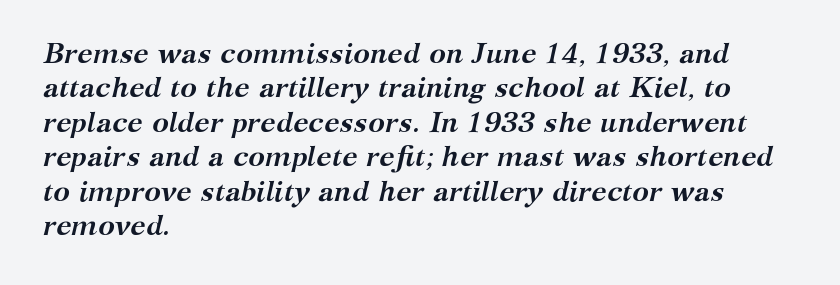
The image shows 28 px semibold serif type, italic (leaning right); set left-aligned, line spacing 1.23x, normal letter spacing, not underlined; medium stroke contrast and a medium x-height.
